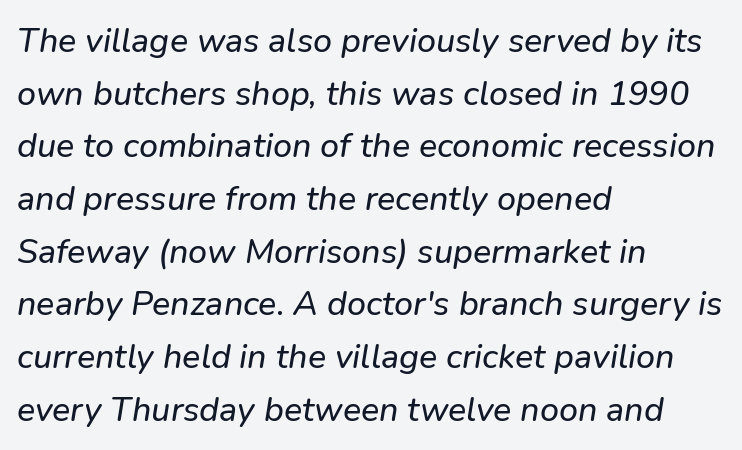
A typesetter would call this zero additional tracking. Font category for this specimen: sans-serif. Plain, unruled lines of type. Each letter keeps its own natural width here, so spacing adapts to shape. Baseline-to-baseline distance is the conventional proportion of letter height.
